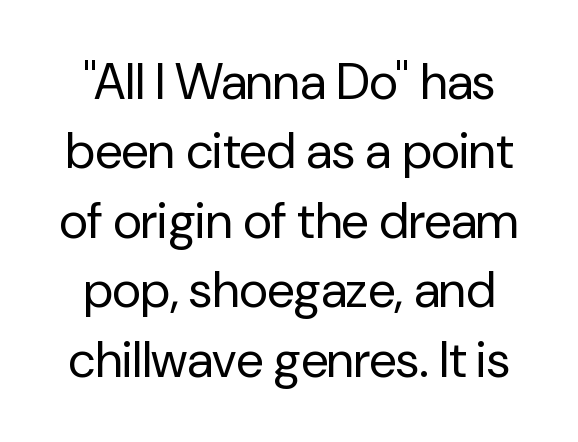
{"serif": "no", "italic": "no", "bold": "no", "weight": "regular", "width": "normal", "stroke_contrast": "low", "x_height": "medium", "monospaced": "no", "underline": "no", "line_spacing": "normal", "line_spacing_ratio": 1.39, "letter_spacing": "normal", "letter_spacing_em": 0.0, "glyph_px": 50}
